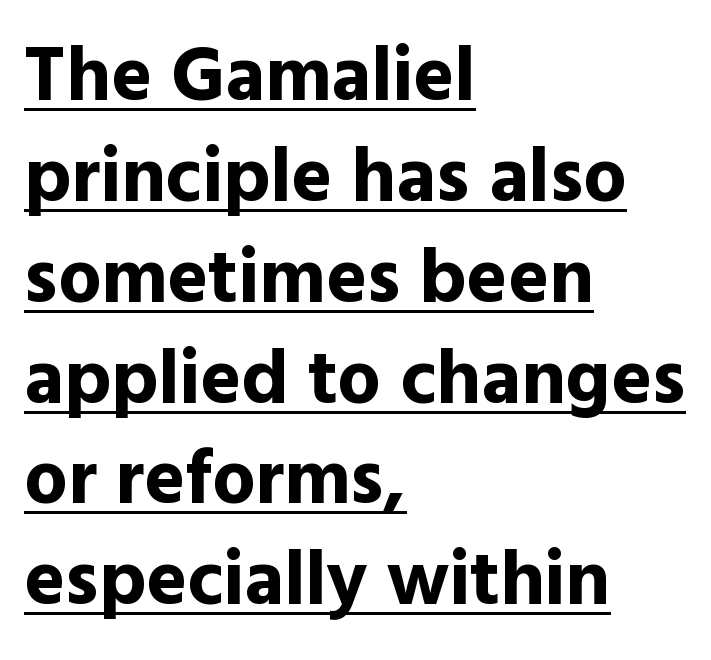
The image shows 77 px bold sans-serif type, upright; set left-aligned, normal line spacing (1.31x), normal letter spacing, underlined; a medium x-height.
